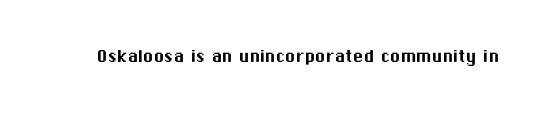
Q: Is the text italic (slanted)? A: No, it is upright.
Q: Is the text underlined? A: No.
Q: Is the spacing between letters normal or unusually wide? A: Normal.
